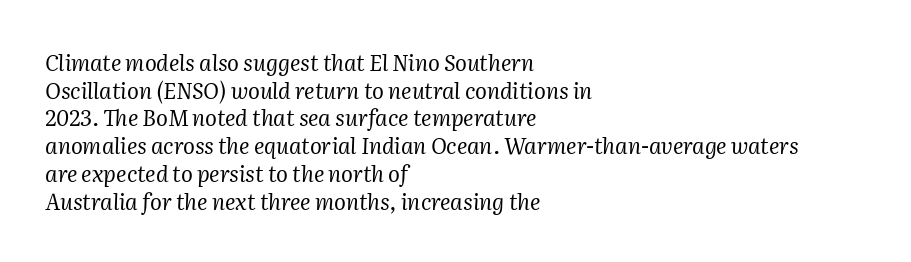
The image shows 22 px text type, italic (leaning right); set left-aligned, normal line spacing (1.26x), normal letter spacing, not underlined.
